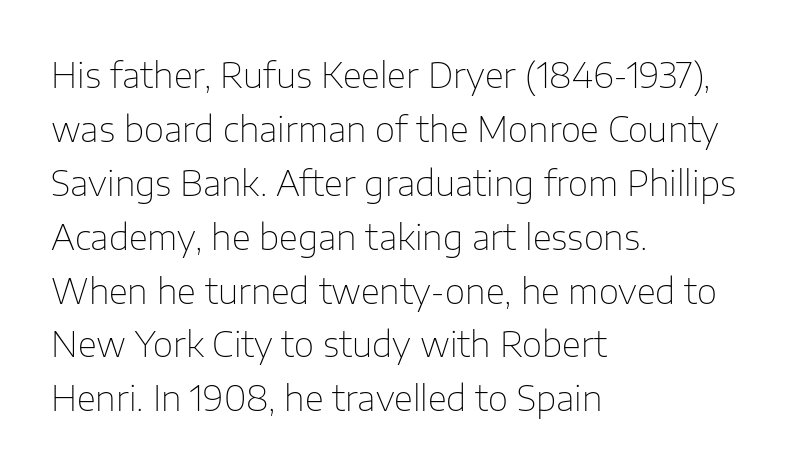
Q: Is the text bold? A: No.
Q: Is the text italic (slanted)? A: No, it is upright.
Q: Is the typeface a serif or a sans-serif typeface? A: Sans-serif.
Q: Is the text underlined? A: No.
Q: How is the paragraph aligned? A: Left-aligned.
Q: Is the spacing between letters normal or unusually wide? A: Normal.
Q: Is the spacing between lines tight, normal or loose? A: Normal.
Q: Width (condensed, normal, or wide)? A: Normal.
Q: Stroke contrast? A: Low.
Q: x-height? A: Medium.
Q: Monospaced? A: No.
